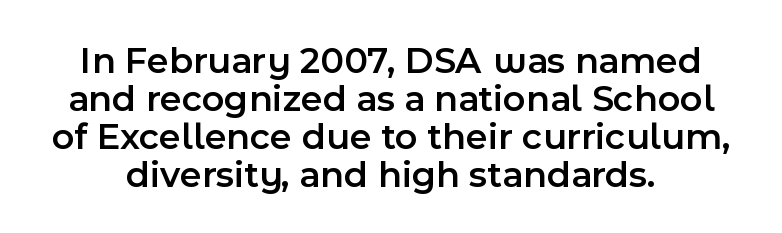
Each letter's strokes conclude bluntly, with no projecting serifs. Ascenders rise straight up at ninety degrees. This is moderately heavy type, rendered in semibold. Baseline-to-baseline distance is barely more than the letter height. Character widths vary here, with narrow letters taking less room than wide ones.
